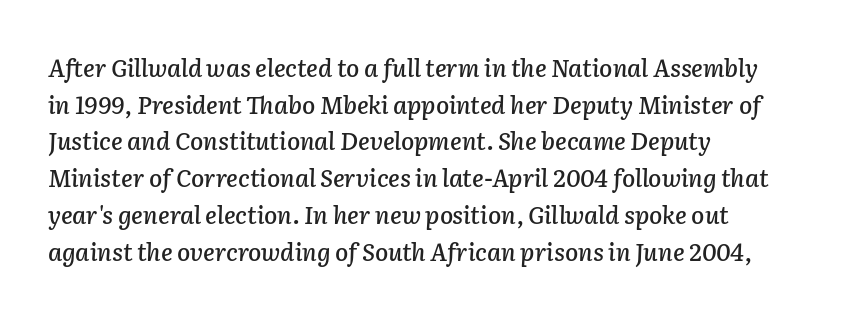
{"italic": "yes", "lean": "right", "slant_degrees": 2, "underline": "no", "align": "left", "line_spacing": "normal", "line_spacing_ratio": 1.53, "letter_spacing": "normal", "letter_spacing_em": 0.0, "glyph_px": 24}
